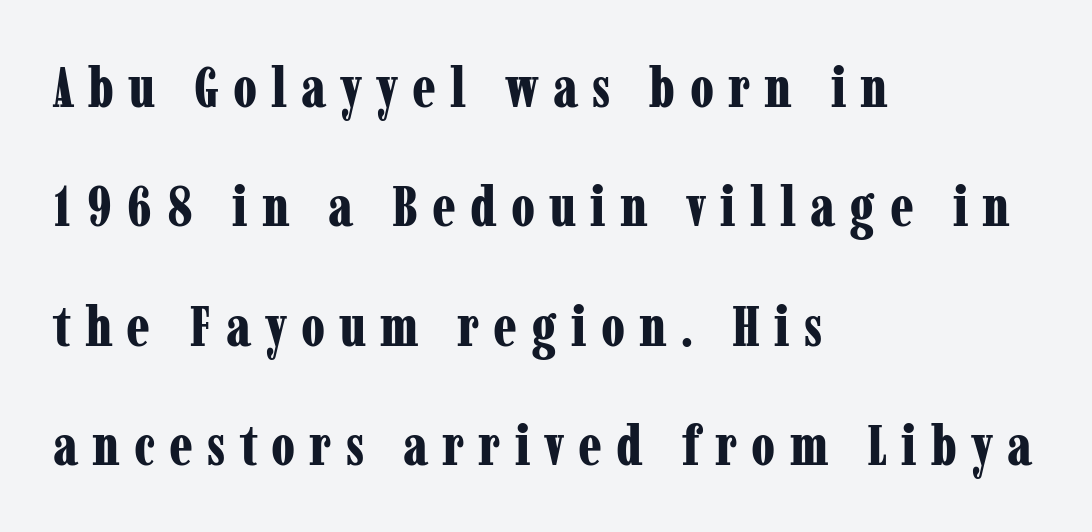
The image shows 56 px bold, condensed serif type, upright; set left-aligned, loose line spacing (2.13x), unusually wide letter spacing (+0.25 em), not underlined; low stroke contrast and a medium x-height.
